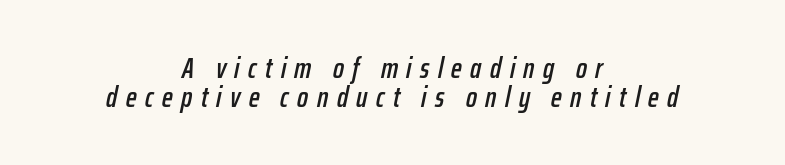
Q: Is the text italic (slanted)? A: Yes, it leans right by about 12 degrees.
Q: Is the text underlined? A: No.
Q: How is the paragraph aligned? A: Centered.
Q: Is the spacing between letters normal or unusually wide? A: Unusually wide.
Q: Is the spacing between lines tight, normal or loose? A: Tight.
Q: Width (condensed, normal, or wide)? A: Condensed.
Q: Stroke contrast? A: Low.
Q: x-height? A: Medium.
Q: Monospaced? A: No.
